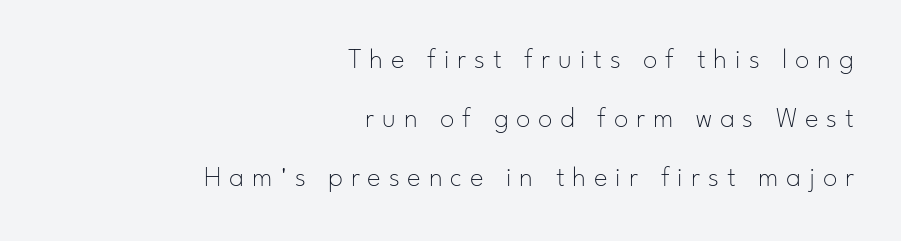
Beneath every word, the page is bare. The typesetting does not lean heavy: it is not bold. Baseline-to-baseline distance is far greater than the letter height. Looks like regular typesetting: each glyph gets only the width it needs.
